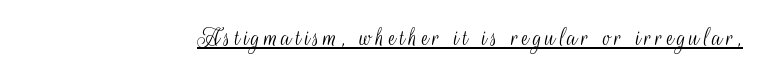
This is not heavy type; no bold has been used. Is there an underline? Yes — a line sits under the letters.
